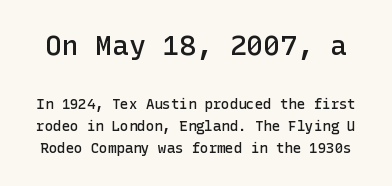
This sample uses a sans-serif face. Compared with an ordinary text face, these strokes are moderately heavier — a semibold. The type is set solid horizontally, with unmodified tracking. A roman cut, with each character standing at attention. The first block has been scaled up relative to the second.
